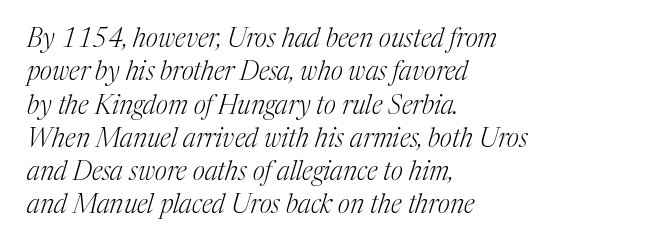
Q: Is the text bold? A: No.
Q: Is the text italic (slanted)? A: Yes, it leans right by about 17 degrees.
Q: Is the text underlined? A: No.
Q: How is the paragraph aligned? A: Left-aligned.
Q: Is the spacing between letters normal or unusually wide? A: Normal.
Q: Is the spacing between lines tight, normal or loose? A: Normal.
